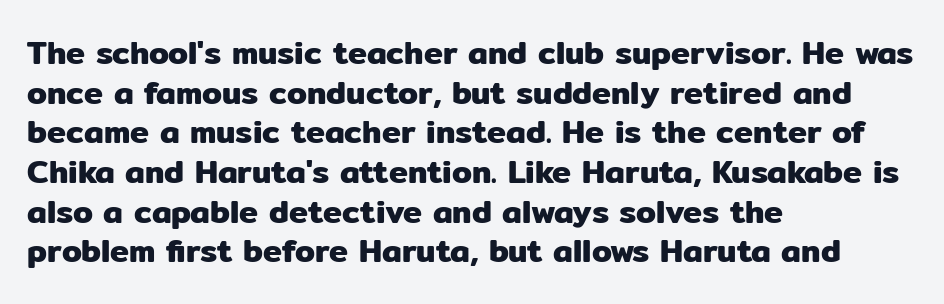
No italicization has been applied; the sample stays upright. Decoration check: the copy has no underline. Horizontally, the lines are justified to the leading edge only. Caption: standard tracking, unaltered. To sum up the face: it is a sans, with no serifs.
